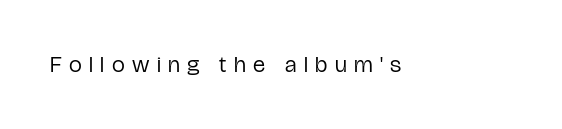
The image shows 23 px text type, upright; set unusually wide letter spacing (+0.32 em), not underlined.
